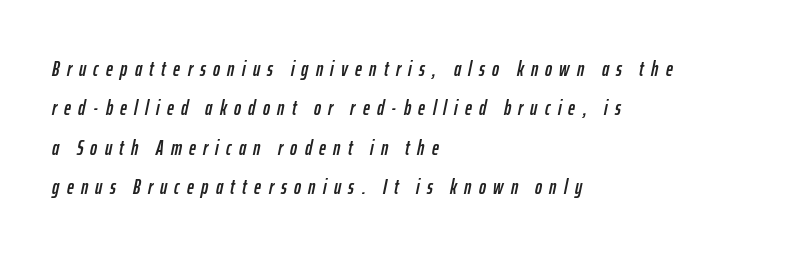
Q: Is the text italic (slanted)? A: Yes, it leans right by about 12 degrees.
Q: Is the text underlined? A: No.
Q: How is the paragraph aligned? A: Left-aligned.
Q: Is the spacing between letters normal or unusually wide? A: Unusually wide.
